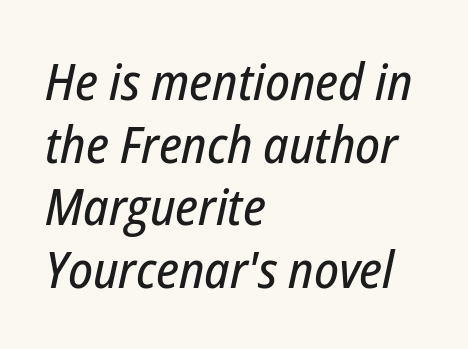
The image shows 51 px condensed type, italic (leaning right); set left-aligned, line spacing 1.23x, normal letter spacing, not underlined; low stroke contrast and a medium x-height.
